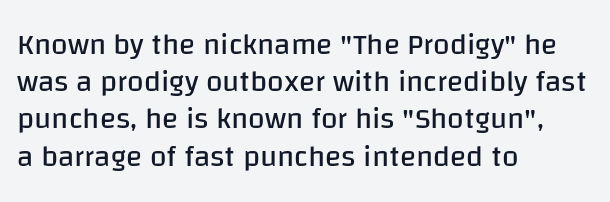
The image shows 30 px regular-weight sans-serif type, upright; set left-aligned, line spacing 1.24x, normal letter spacing, not underlined; low stroke contrast and a large x-height.
